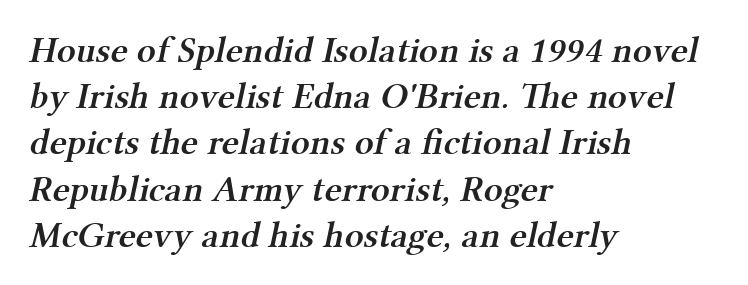
{"serif": "yes", "bold": "semi", "weight": "semibold", "width": "normal", "stroke_contrast": "medium", "x_height": "medium", "monospaced": "no", "underline": "no", "align": "left", "line_spacing": "normal", "line_spacing_ratio": 1.25, "letter_spacing": "normal", "letter_spacing_em": 0.0, "glyph_px": 37}
